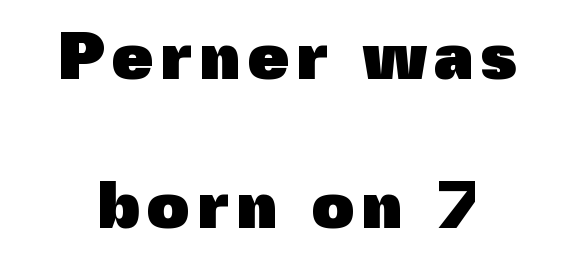
The face used here is a sans, in the tradition of grotesques and geometrics. Upright lettering throughout. The vertical gap from one line to the next is large. Here the designer chose a conventional face with non-uniform glyph widths. Set as a true bold cut, around the 700 mark.
